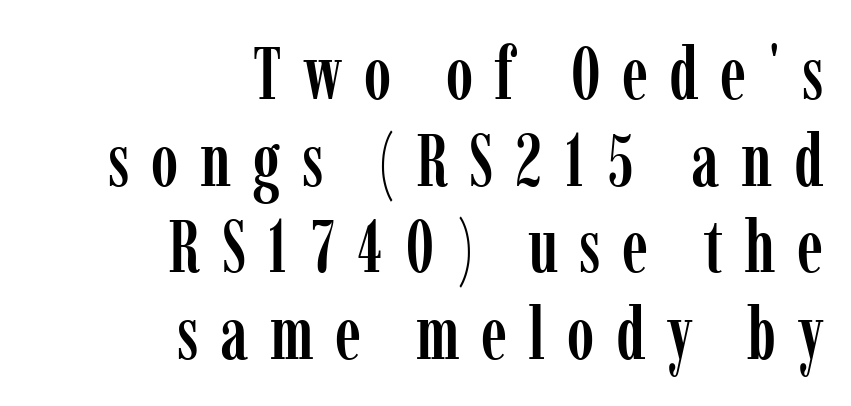
Q: Is the text italic (slanted)? A: No, it is upright.
Q: Is the typeface a serif or a sans-serif typeface? A: Serif.
Q: Is the text underlined? A: No.
Q: How is the paragraph aligned? A: Right-aligned.
Q: Is the spacing between letters normal or unusually wide? A: Unusually wide.
Q: Width (condensed, normal, or wide)? A: Condensed.
Q: Stroke contrast? A: Low.
Q: x-height? A: Medium.
Q: Monospaced? A: No.
